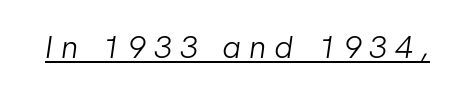
The image shows 32 px light sans-serif type; set unusually wide letter spacing (+0.25 em), underlined; low stroke contrast and a medium x-height.
